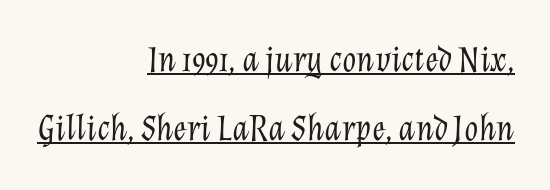
Q: Is the text bold? A: No.
Q: Is the text italic (slanted)? A: Yes, it leans right by about 12 degrees.
Q: Is the text underlined? A: Yes.
Q: How is the paragraph aligned? A: Right-aligned.
Q: Is the spacing between letters normal or unusually wide? A: Normal.
Q: Is the spacing between lines tight, normal or loose? A: Loose.
Q: Width (condensed, normal, or wide)? A: Normal.
Q: Stroke contrast? A: Low.
Q: x-height? A: Medium.
Q: Monospaced? A: No.
